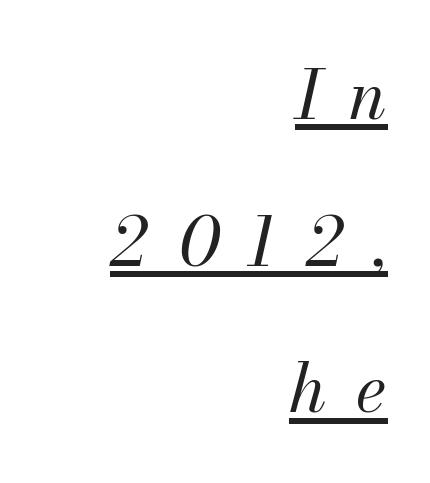
The image shows 67 px regular-weight type, italic (leaning right); set right-aligned, loose line spacing (2.19x), unusually wide letter spacing (+0.44 em), underlined; medium stroke contrast and a small x-height.
